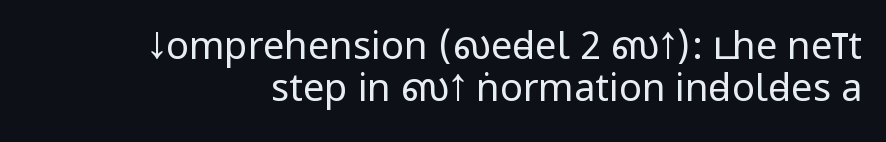
Q: Is the text bold? A: No.
Q: Is the text italic (slanted)? A: No, it is upright.
Q: Is the typeface a serif or a sans-serif typeface? A: Sans-serif.
Q: Is the text underlined? A: No.
Q: Is the spacing between letters normal or unusually wide? A: Normal.
Q: Is the spacing between lines tight, normal or loose? A: Tight.
Q: Width (condensed, normal, or wide)? A: Condensed.
Q: Stroke contrast? A: Low.
Q: x-height? A: Large.
Q: Monospaced? A: No.
